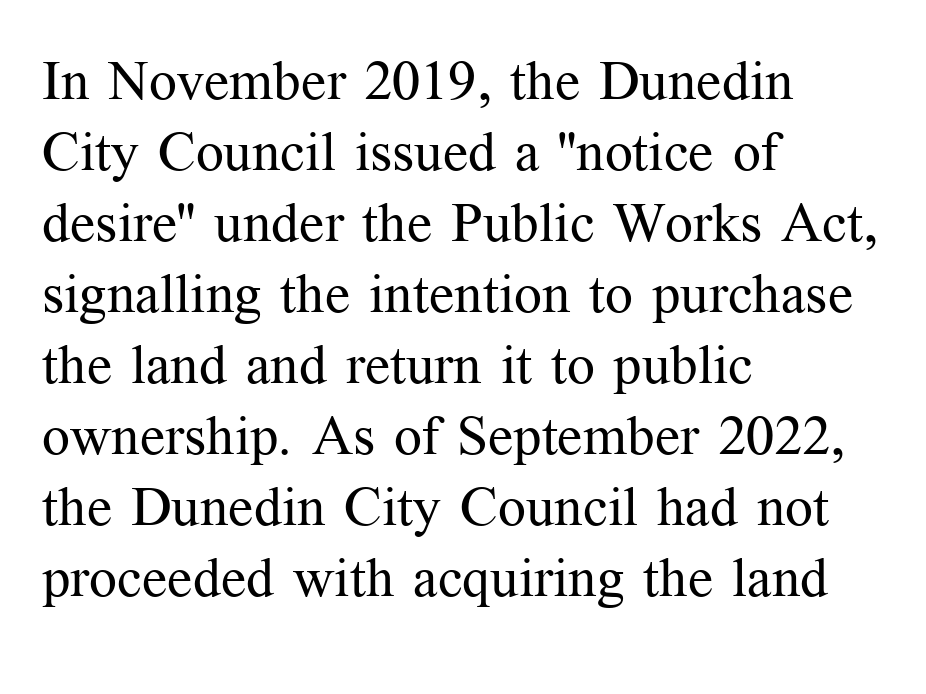
Q: Is the text bold? A: No.
Q: Is the text italic (slanted)? A: No, it is upright.
Q: Is the typeface a serif or a sans-serif typeface? A: Serif.
Q: Is the text underlined? A: No.
Q: How is the paragraph aligned? A: Left-aligned.
Q: Is the spacing between letters normal or unusually wide? A: Normal.
Q: Is the spacing between lines tight, normal or loose? A: Normal.
Q: Width (condensed, normal, or wide)? A: Normal.
Q: Stroke contrast? A: Medium.
Q: x-height? A: Medium.
Q: Monospaced? A: No.
